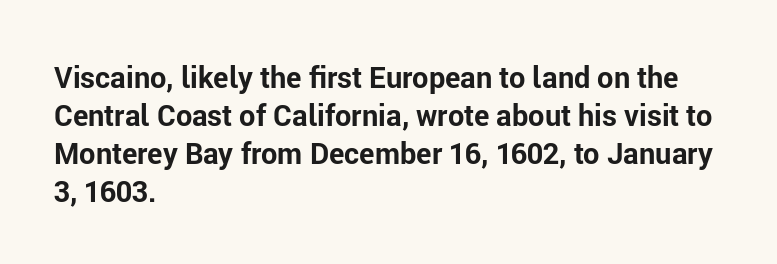
Q: Is the text bold? A: Yes.
Q: Is the text italic (slanted)? A: No, it is upright.
Q: Is the typeface a serif or a sans-serif typeface? A: Sans-serif.
Q: Is the text underlined? A: No.
Q: How is the paragraph aligned? A: Left-aligned.
Q: Is the spacing between letters normal or unusually wide? A: Normal.
Q: Is the spacing between lines tight, normal or loose? A: Normal.
Q: Width (condensed, normal, or wide)? A: Normal.
Q: Stroke contrast? A: Low.
Q: x-height? A: Medium.
Q: Monospaced? A: No.
